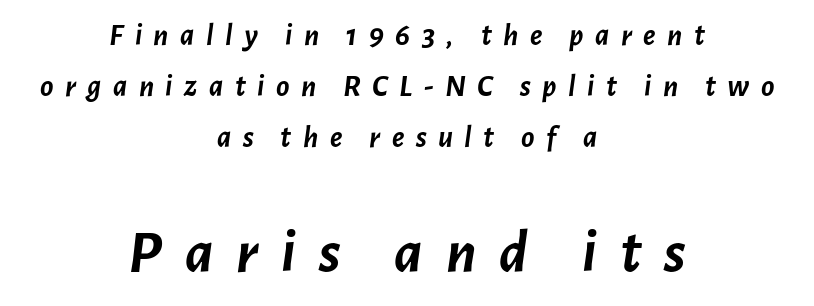
Evenly set lines give the paragraph a standard silhouette. The glyphs have the mass of a bold cut. The rendering enlarges the type as you move from the upper chunk to the lower. This sample has the flowing, uneven cadence of proportional lettering.
